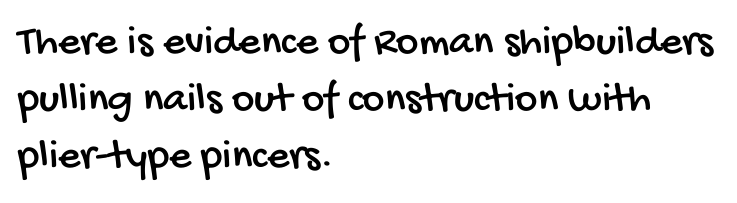
Q: Is the typeface a serif or a sans-serif typeface? A: Sans-serif.
Q: Is the text underlined? A: No.
Q: How is the paragraph aligned? A: Left-aligned.
Q: Is the spacing between letters normal or unusually wide? A: Normal.
Q: Is the spacing between lines tight, normal or loose? A: Normal.
Q: Width (condensed, normal, or wide)? A: Condensed.
Q: Stroke contrast? A: Low.
Q: x-height? A: Large.
Q: Monospaced? A: No.
